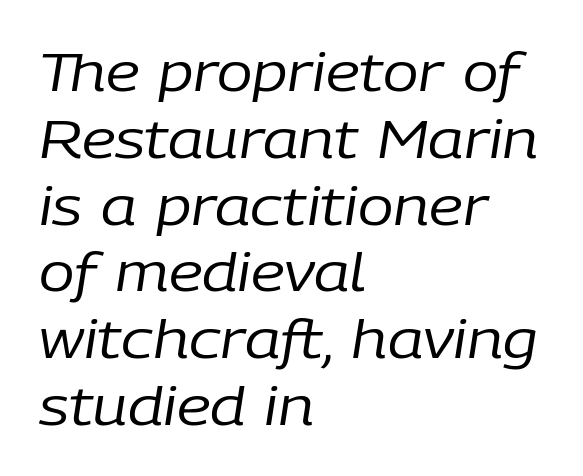
The lines sit at an ordinary, default distance from one another. The tracking reads as untouched default to a designer's eye. Left-aligned paragraph, ragged on the right. This reads as an unemphasized weight, regular at the heaviest.
